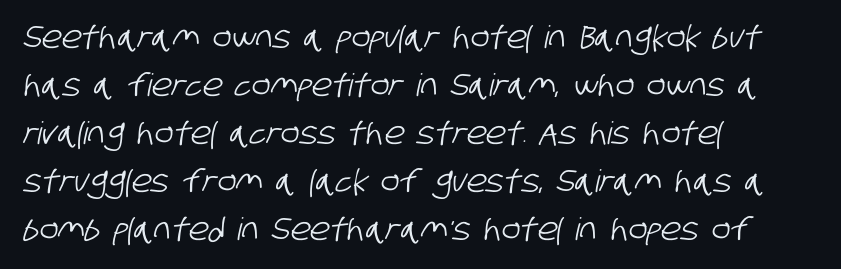
Q: Is the typeface a serif or a sans-serif typeface? A: Sans-serif.
Q: Is the text underlined? A: No.
Q: How is the paragraph aligned? A: Left-aligned.
Q: Is the spacing between letters normal or unusually wide? A: Normal.
Q: Is the spacing between lines tight, normal or loose? A: Normal.
Q: Width (condensed, normal, or wide)? A: Condensed.
Q: Stroke contrast? A: Low.
Q: x-height? A: Large.
Q: Monospaced? A: No.
